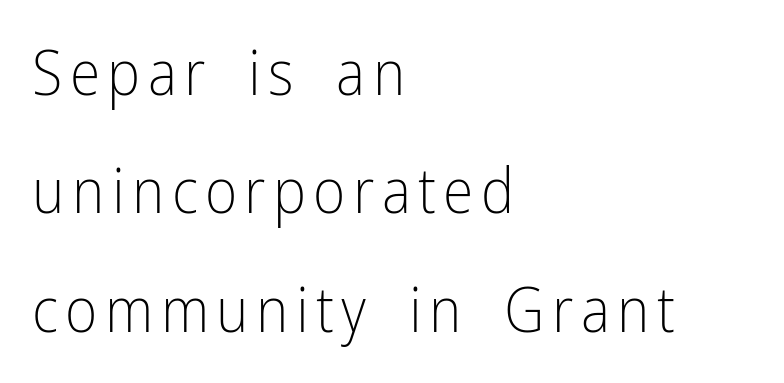
Q: Is the text bold? A: No.
Q: Is the text italic (slanted)? A: No, it is upright.
Q: Is the typeface a serif or a sans-serif typeface? A: Sans-serif.
Q: Is the text underlined? A: No.
Q: How is the paragraph aligned? A: Left-aligned.
Q: Is the spacing between lines tight, normal or loose? A: Loose.
Q: Width (condensed, normal, or wide)? A: Condensed.
Q: Stroke contrast? A: Low.
Q: x-height? A: Medium.
Q: Monospaced? A: No.
